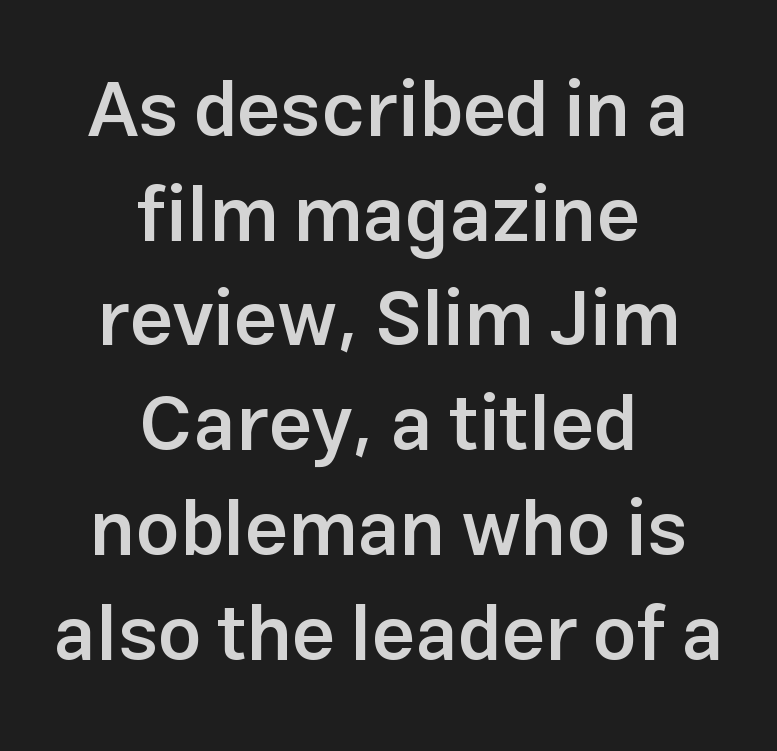
Layout note: lines centered. Looks like regular typesetting: each glyph gets only the width it needs. The zone under the glyphs is completely vacant. The letters stand upright; this is a roman face. The horizontal fit of the characters is conventional and even. What's the leading like? Ordinary, nothing unusual.
